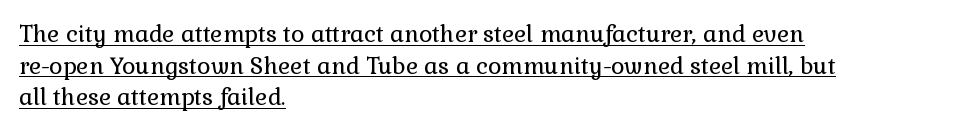
A roman cut, with each character standing at attention. Leading: standard. A continuous stroke trails under the words, as in a hyperlink. Between one letter and the next there's only the usual sliver of space. The characters are drawn with everyday or finer stroke widths. Left-aligned paragraph, ragged on the right.
